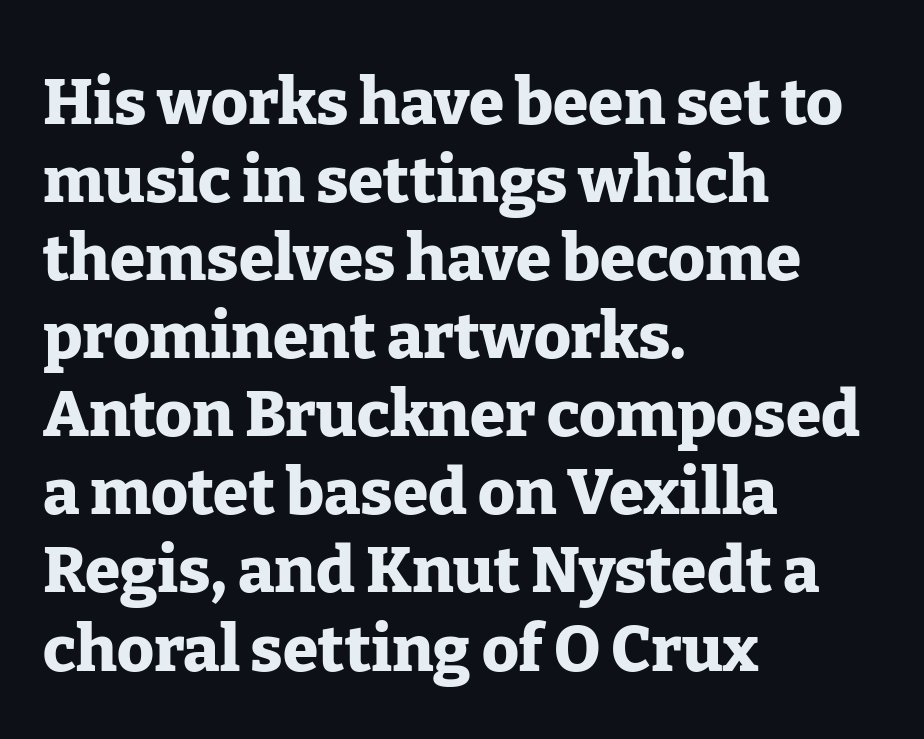
The image shows 64 px heavy serif type, upright; set left-aligned, line spacing 1.22x, normal letter spacing, not underlined; low stroke contrast and a medium x-height.
